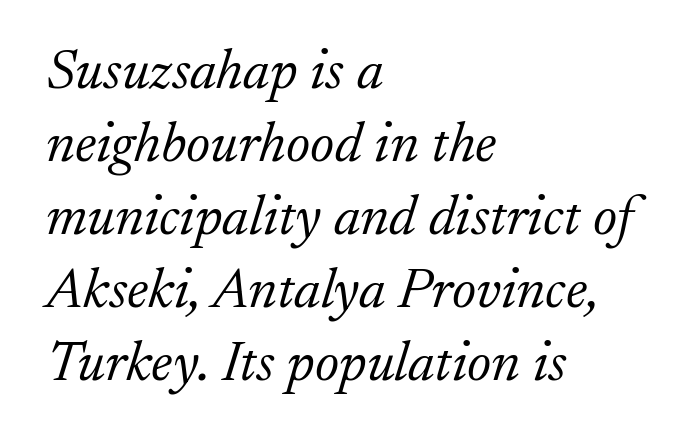
{"serif": "yes", "italic": "yes", "lean": "right", "slant_degrees": 17, "bold": "no", "weight": "light", "width": "normal", "stroke_contrast": "low", "x_height": "small", "monospaced": "no", "underline": "no", "align": "left", "line_spacing": "normal", "line_spacing_ratio": 1.28, "letter_spacing": "normal", "letter_spacing_em": 0.0, "glyph_px": 57}
